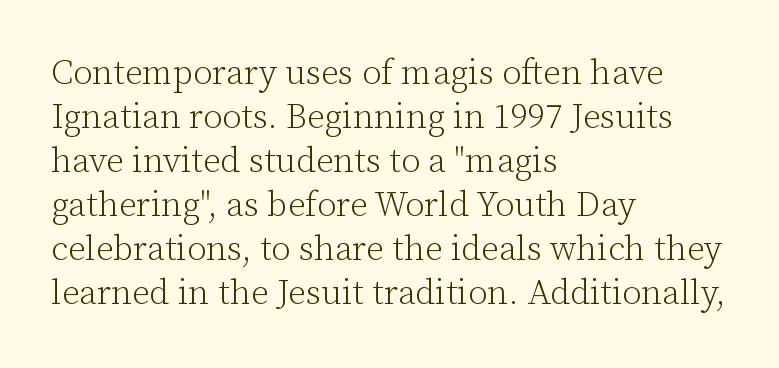
{"serif": "yes", "italic": "no", "bold": "no", "weight": "light", "width": "normal", "stroke_contrast": "low", "x_height": "medium", "monospaced": "no", "underline": "no", "align": "left", "line_spacing": "normal", "line_spacing_ratio": 1.26, "letter_spacing": "normal", "letter_spacing_em": 0.0, "glyph_px": 35}
